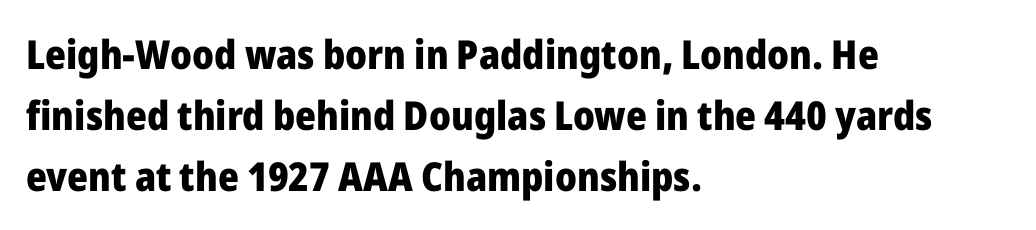
In terms of posture, this sample is upright. Look at the bottom of the vertical strokes: they stop flat, with no serifs. Each new line begins a customary step beneath the previous one. Here the designer chose a conventional face with non-uniform glyph widths. The specimen omits any rule beneath the text block's lines.
